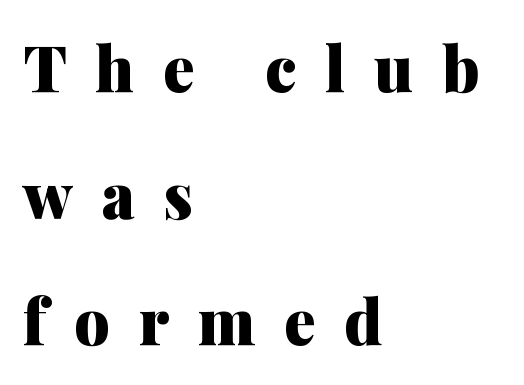
The image shows 63 px heavy serif type, upright; set left-aligned, loose line spacing (2.01x), unusually wide letter spacing (+0.45 em), not underlined; medium stroke contrast and a medium x-height.
